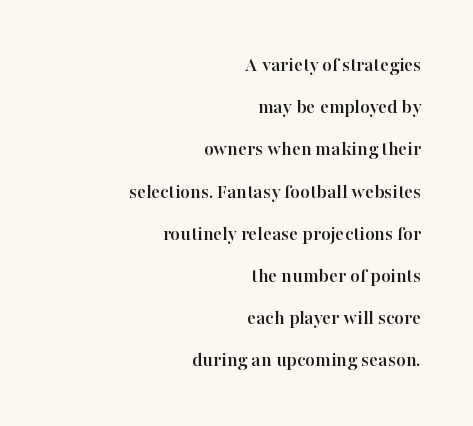
{"italic": "no", "underline": "no", "align": "right", "line_spacing": "loose", "line_spacing_ratio": 2.01, "letter_spacing": "normal", "letter_spacing_em": 0.0, "glyph_px": 21}
